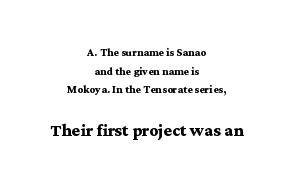
Q: Is the text bold? A: Yes.
Q: Is the text italic (slanted)? A: No, it is upright.
Q: Is the text underlined? A: No.
Q: How is the paragraph aligned? A: Centered.
Q: Is the spacing between letters normal or unusually wide? A: Normal.
Q: Is the spacing between lines tight, normal or loose? A: Normal.
Q: Which block of text is set in a larger size, the first (top) or the second (bottom)? A: The second (bottom) one.
